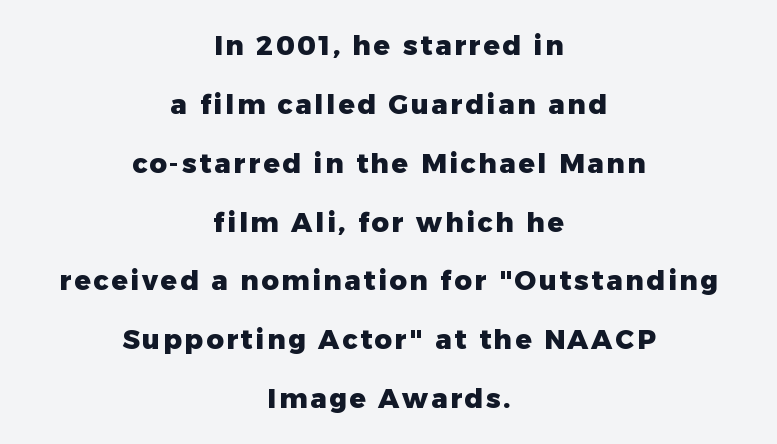
{"italic": "no", "bold": "yes", "underline": "no", "align": "center", "line_spacing": "loose", "line_spacing_ratio": 2.18, "glyph_px": 27}
